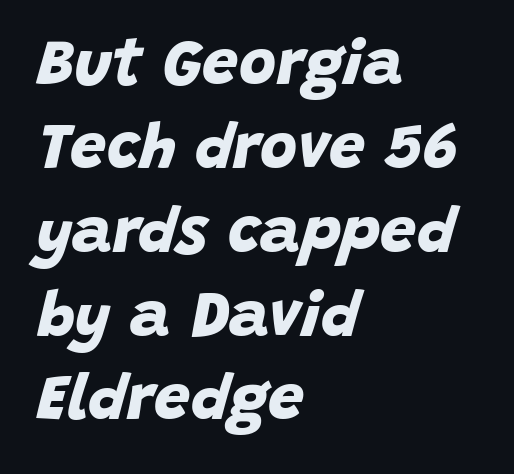
A clean baseline with only descenders dipping below it. Here the designer chose a conventional face with non-uniform glyph widths. This is sans-serif lettering, the kind often seen on screens and signage. Emphasis by weight is at full strength: bold.
